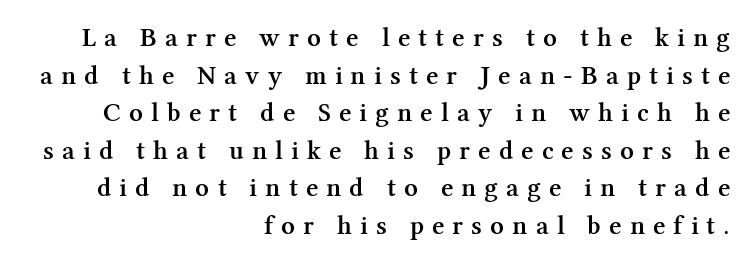
All the whitespace from short lines collects on the left. Letter spacing: wide. Interline gaps are of average width in this sample. Any mark beneath the type? The region is blank.
